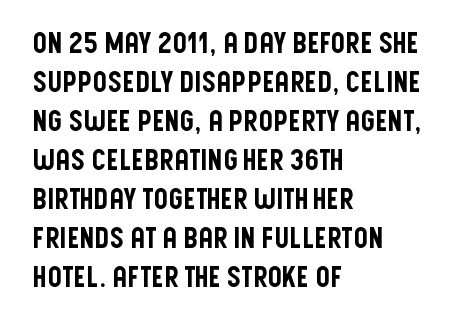
{"serif": "no", "italic": "no", "width": "condensed", "stroke_contrast": "low", "x_height": "large", "monospaced": "no", "underline": "no", "align": "left", "line_spacing": "normal", "line_spacing_ratio": 1.39, "letter_spacing": "normal", "letter_spacing_em": 0.0, "glyph_px": 28}
